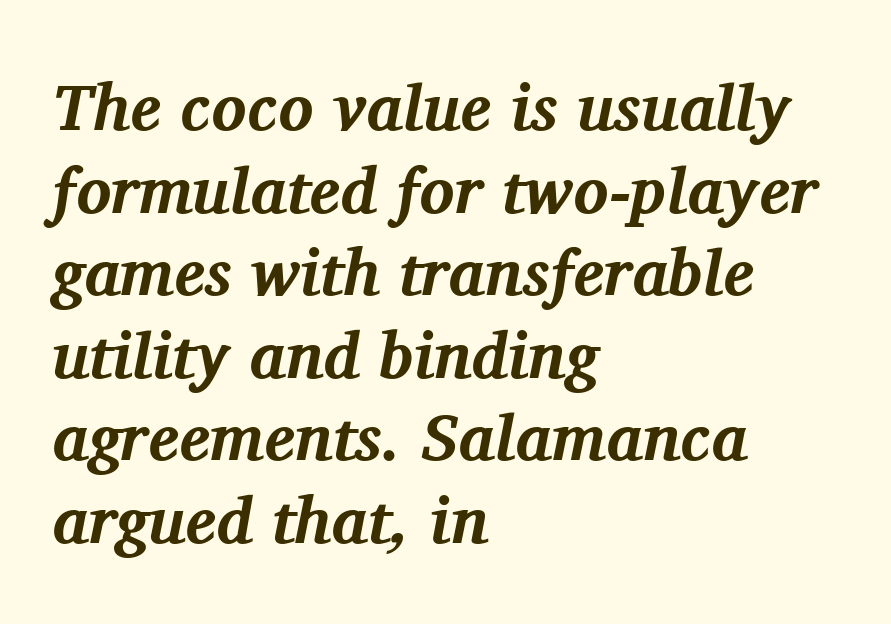
{"serif": "yes", "italic": "yes", "lean": "right", "slant_degrees": 11, "bold": "yes", "weight": "bold", "width": "normal", "stroke_contrast": "medium", "x_height": "medium", "monospaced": "no", "underline": "no", "align": "left", "line_spacing": "normal", "line_spacing_ratio": 1.27, "letter_spacing": "normal", "letter_spacing_em": 0.0, "glyph_px": 65}
